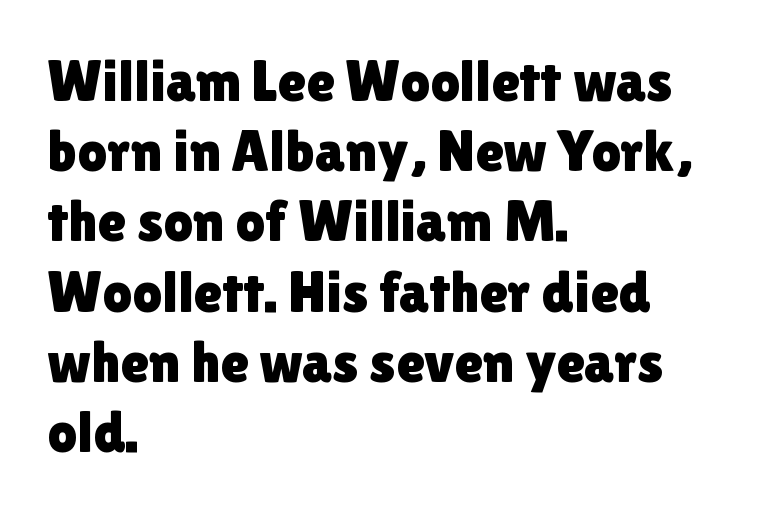
Default kerning and tracking; the words read as compact shapes. The font family rendered here belongs to the sans-serif group. Descender tails drop into unmarked territory. Every character sits straight up, as roman type does.
